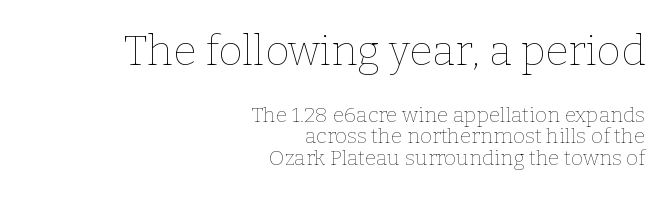
Q: Is the text bold? A: No.
Q: Is the text italic (slanted)? A: No, it is upright.
Q: Is the text underlined? A: No.
Q: How is the paragraph aligned? A: Right-aligned.
Q: Is the spacing between letters normal or unusually wide? A: Normal.
Q: Is the spacing between lines tight, normal or loose? A: Tight.
Q: Which block of text is set in a larger size, the first (top) or the second (bottom)? A: The first (top) one.
Q: Width (condensed, normal, or wide)? A: Normal.
Q: Stroke contrast? A: Low.
Q: x-height? A: Medium.
Q: Monospaced? A: No.
